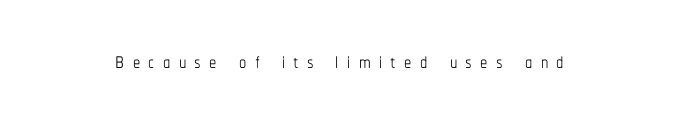
{"italic": "no", "bold": "no", "weight": "thin", "width": "condensed", "stroke_contrast": "low", "x_height": "medium", "monospaced": "no", "underline": "no", "letter_spacing": "wide", "letter_spacing_em": 0.29, "glyph_px": 29}
